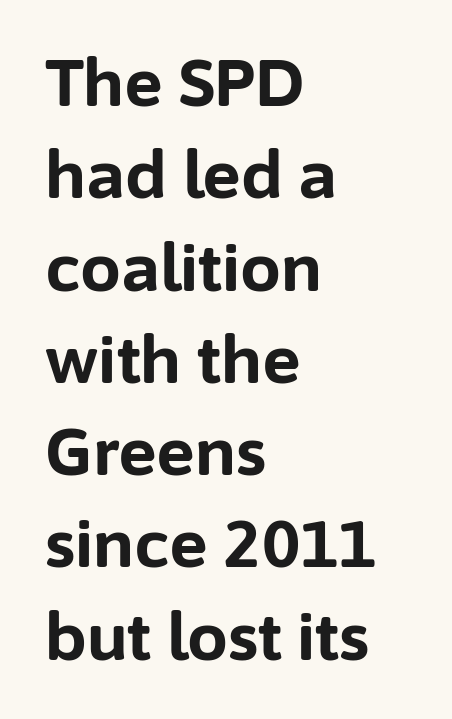
{"serif": "no", "italic": "no", "bold": "yes", "weight": "bold", "width": "normal", "stroke_contrast": "low", "x_height": "medium", "monospaced": "no", "underline": "no", "align": "left", "line_spacing": "normal", "line_spacing_ratio": 1.42, "letter_spacing": "normal", "letter_spacing_em": 0.0, "glyph_px": 65}
